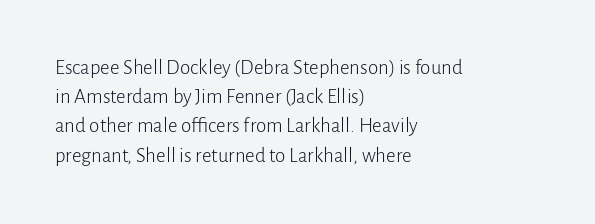
{"italic": "no", "bold": "no", "underline": "no", "align": "left", "line_spacing": "normal", "line_spacing_ratio": 1.39, "letter_spacing": "normal", "letter_spacing_em": 0.0, "glyph_px": 21}
